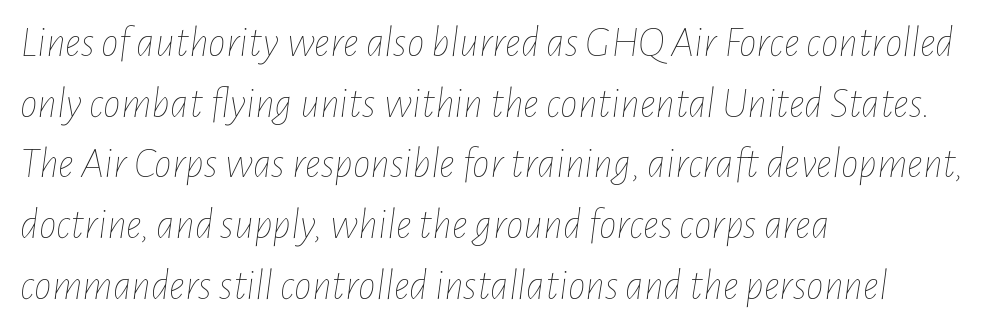
{"italic": "yes", "lean": "right", "slant_degrees": 7, "bold": "no", "weight": "thin", "width": "condensed", "stroke_contrast": "low", "x_height": "medium", "monospaced": "no", "underline": "no", "align": "left", "line_spacing": "normal", "line_spacing_ratio": 1.38, "letter_spacing": "normal", "letter_spacing_em": 0.0, "glyph_px": 44}
